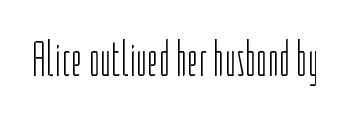
Q: Is the text bold? A: No.
Q: Is the text italic (slanted)? A: No, it is upright.
Q: Is the typeface a serif or a sans-serif typeface? A: Sans-serif.
Q: Is the text underlined? A: No.
Q: Is the spacing between letters normal or unusually wide? A: Normal.
Q: Width (condensed, normal, or wide)? A: Condensed.
Q: Stroke contrast? A: Low.
Q: x-height? A: Medium.
Q: Monospaced? A: No.
